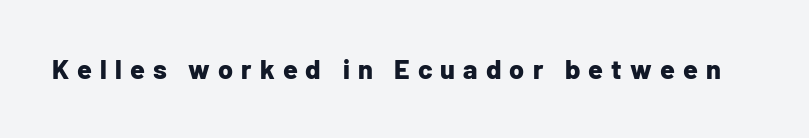
These lines have a slow, spaced-out rhythm from letter to letter. The font's upright variant was chosen for this text. Is the type bold? Yes — the strokes are clearly thick and heavy. Underline: absent.
